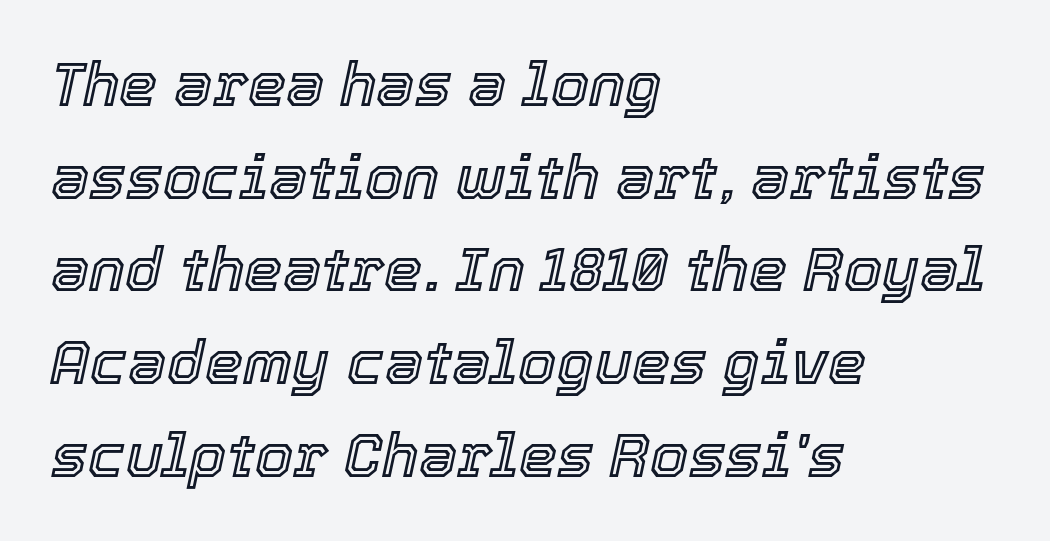
Horizontal alignment here is leftward, the default for most running prose. Is this a fixed-width face? No — the glyphs have proportional, varying widths. This rendering features lettering with no underline. Words appear dense and cohesive because spacing is normal.
